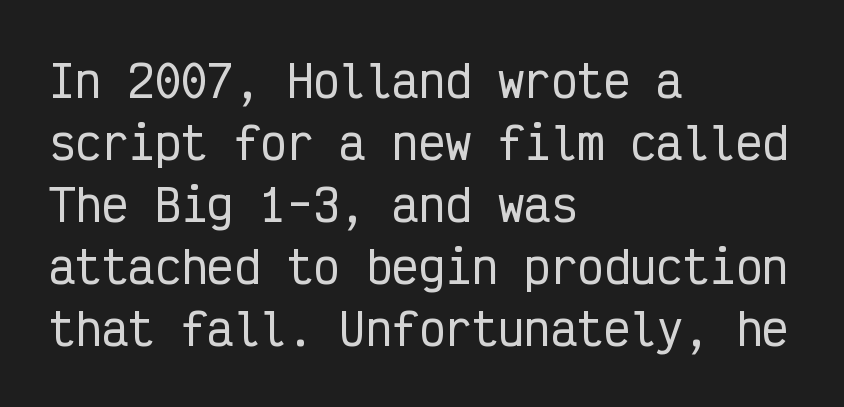
{"serif": "no", "italic": "no", "width": "condensed", "stroke_contrast": "low", "x_height": "medium", "monospaced": "yes", "underline": "no", "align": "left", "line_spacing": "normal", "line_spacing_ratio": 1.41, "letter_spacing": "normal", "letter_spacing_em": 0.0, "glyph_px": 44}
